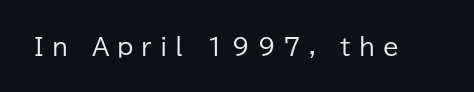
Characters follow at a spacing far wider than the type designer built in. The letterforms sit at book weight or below. Descender tails drop into unmarked territory. Notice how the stems are strictly vertical — no italics here.
